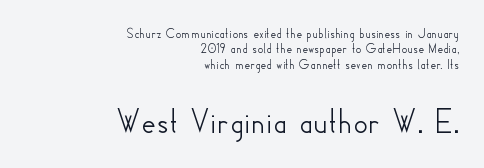
{"serif": "no", "italic": "no", "width": "normal", "stroke_contrast": "low", "x_height": "small", "monospaced": "no", "underline": "no", "align": "right", "line_spacing": "tight", "line_spacing_ratio": 1.09, "letter_spacing": "normal", "letter_spacing_em": 0.0, "larger_block": "second", "size_ratio": 2.57, "glyph_px": 36}
